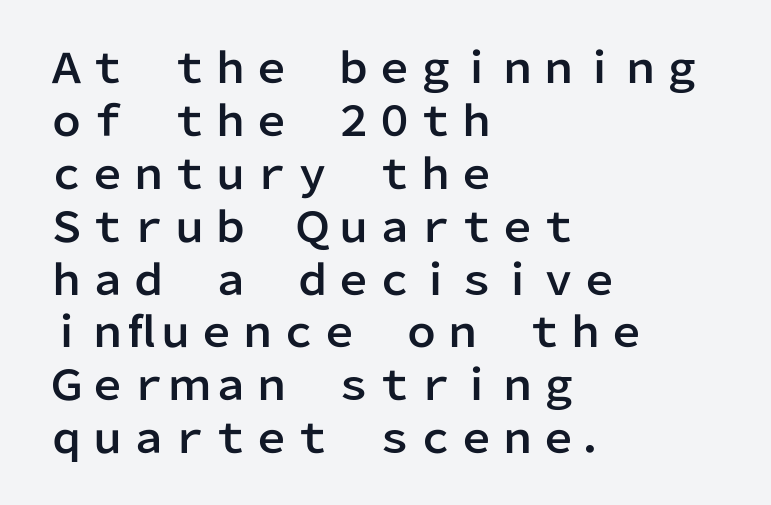
The image shows 41 px sans-serif type, upright; set left-aligned, normal line spacing (1.29x), normal letter spacing, not underlined; low stroke contrast and a medium x-height.
